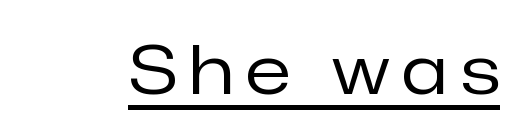
{"serif": "no", "italic": "no", "bold": "no", "weight": "regular", "width": "normal", "stroke_contrast": "low", "x_height": "medium", "monospaced": "no", "underline": "yes", "glyph_px": 68}
